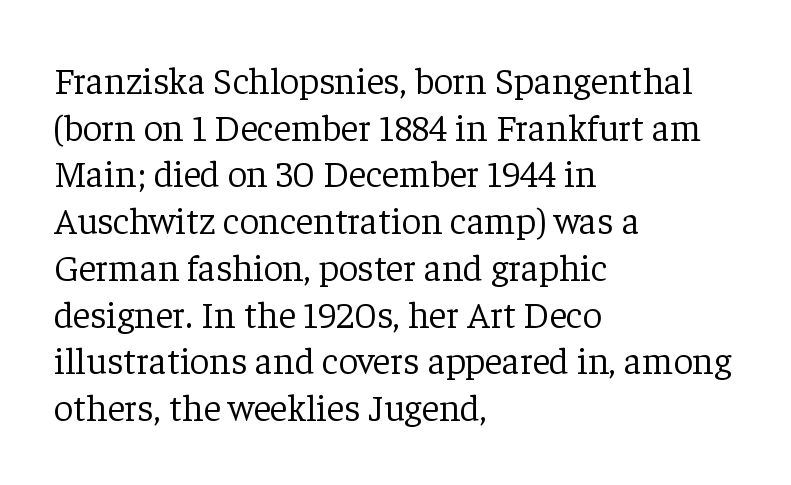
Caption: face not bold, strokes unweighted. Serifs: yes, visible at the terminals of the letterforms. Vertical strokes here are truly vertical. Plain, unruled lines of type. Short and long lines alike share a common starting point at left. These lines are rendered in a variable-pitch font.
